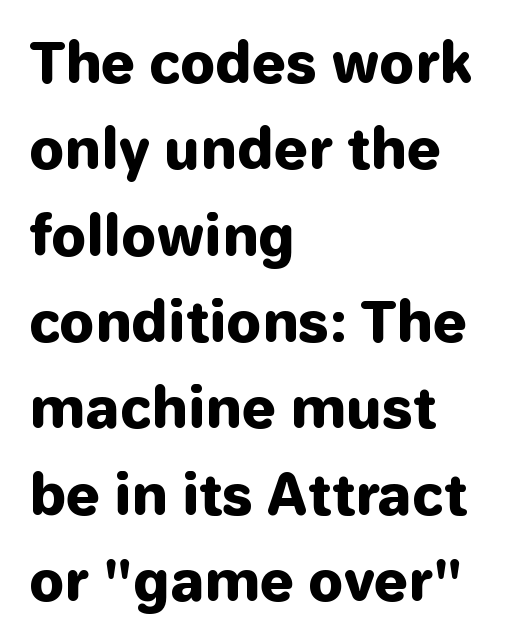
Q: Is the text bold? A: Yes.
Q: Is the text italic (slanted)? A: No, it is upright.
Q: Is the typeface a serif or a sans-serif typeface? A: Sans-serif.
Q: Is the text underlined? A: No.
Q: How is the paragraph aligned? A: Left-aligned.
Q: Is the spacing between letters normal or unusually wide? A: Normal.
Q: Is the spacing between lines tight, normal or loose? A: Normal.
Q: Width (condensed, normal, or wide)? A: Normal.
Q: Stroke contrast? A: Low.
Q: x-height? A: Medium.
Q: Monospaced? A: No.
